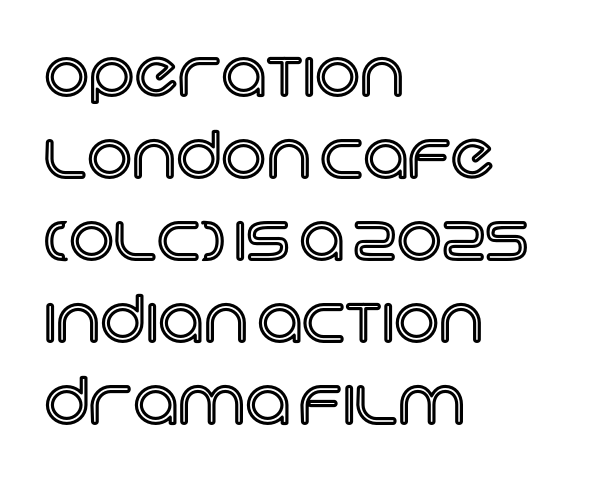
Upright lettering throughout. Summary of vertical rhythm: regular, with standard interline spacing. Varying glyph widths throughout — classic text-font behaviour. Nobody drew a line under any word here.
